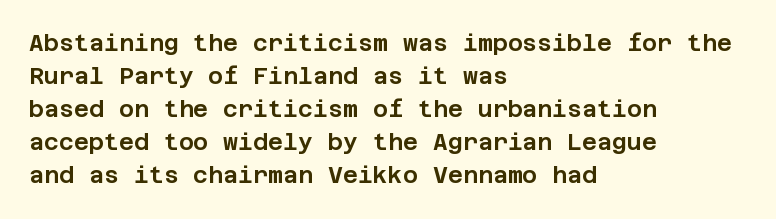
The block of text has a typical density, with ordinary space between rows. Tracking here is standard; glyphs follow each other at the usual distance. The strip under each line holds only bare page. The lettering holds an erect, upright posture throughout. Teacher's note: observe the even left margin — that is flush-left alignment.
